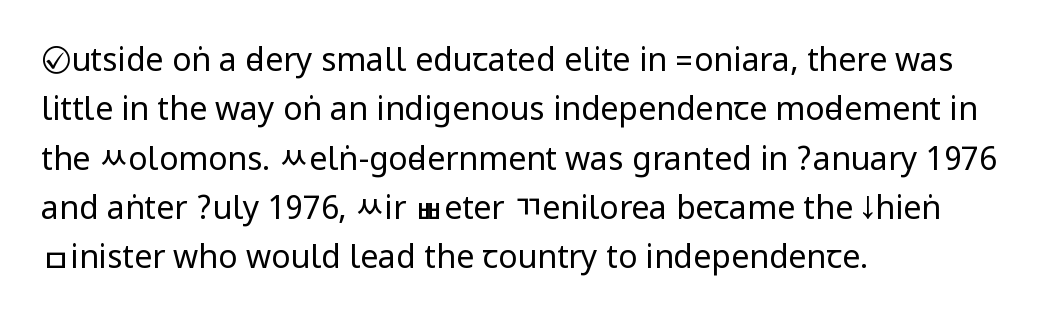
No italicization has been applied; the sample stays upright. The rendering uses a moderate line-height, typical for paragraphs. This sample is left-justified, so line endings fall wherever the words run out. Does extra space separate the letters? No, they use regular spacing.
